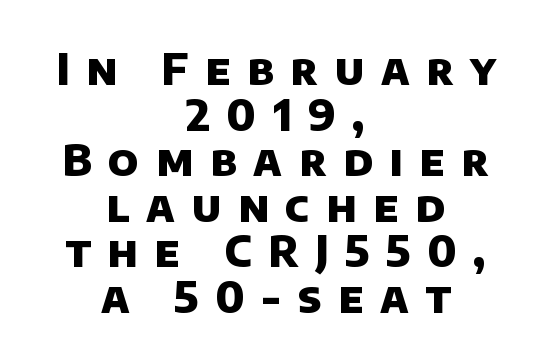
The passage shown is typeset with a sans-serif family. The foot of each line stays bare and open. Summary of vertical rhythm: compact, with narrow interline spacing. Summary of weight: heavy, a full bold. Between one letter and the next there's a generous, obvious gap.
